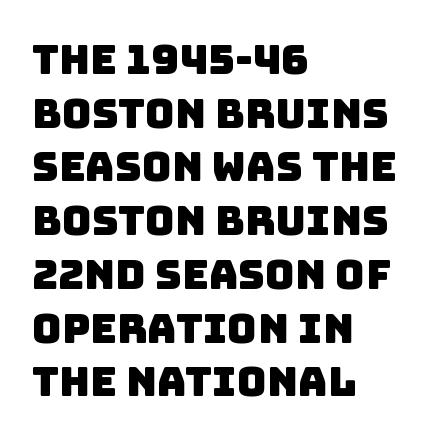
Q: Is the typeface a serif or a sans-serif typeface? A: Sans-serif.
Q: Is the text underlined? A: No.
Q: How is the paragraph aligned? A: Left-aligned.
Q: Is the spacing between letters normal or unusually wide? A: Normal.
Q: Is the spacing between lines tight, normal or loose? A: Normal.
Q: Width (condensed, normal, or wide)? A: Normal.
Q: Stroke contrast? A: Low.
Q: x-height? A: Large.
Q: Monospaced? A: No.
